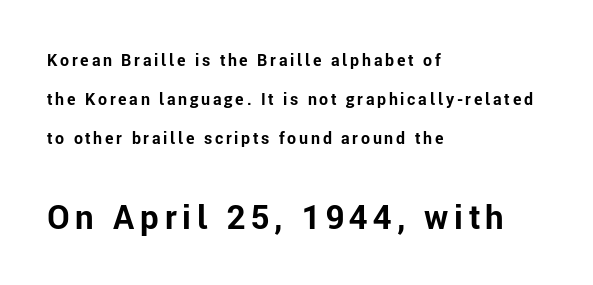
Q: Is the text bold? A: Yes.
Q: Is the text italic (slanted)? A: No, it is upright.
Q: Is the typeface a serif or a sans-serif typeface? A: Sans-serif.
Q: Is the text underlined? A: No.
Q: How is the paragraph aligned? A: Left-aligned.
Q: Is the spacing between lines tight, normal or loose? A: Loose.
Q: Which block of text is set in a larger size, the first (top) or the second (bottom)? A: The second (bottom) one.
Q: Width (condensed, normal, or wide)? A: Normal.
Q: Stroke contrast? A: Low.
Q: x-height? A: Medium.
Q: Monospaced? A: No.
